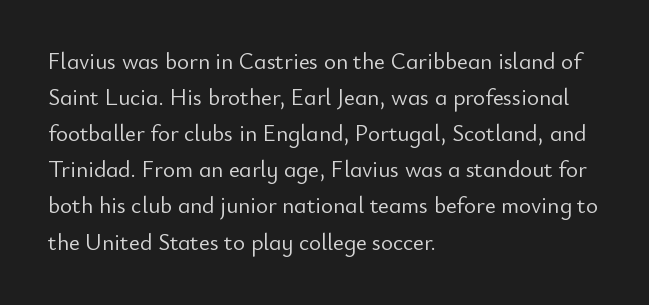
Q: Is the text bold? A: No.
Q: Is the text italic (slanted)? A: No, it is upright.
Q: Is the text underlined? A: No.
Q: How is the paragraph aligned? A: Left-aligned.
Q: Is the spacing between letters normal or unusually wide? A: Normal.
Q: Is the spacing between lines tight, normal or loose? A: Normal.
